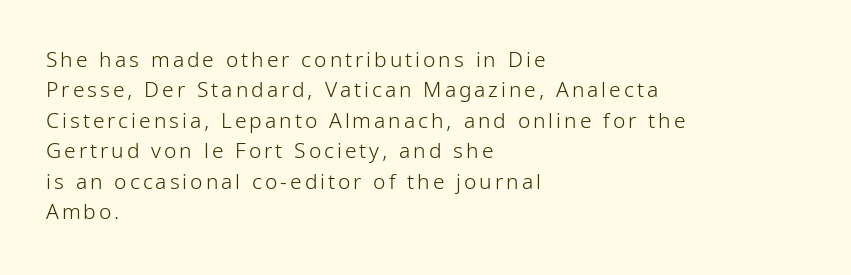
{"italic": "no", "bold": "no", "underline": "no", "align": "left", "line_spacing": "normal", "line_spacing_ratio": 1.45, "glyph_px": 21}
